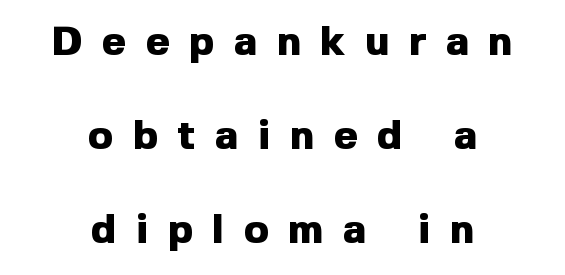
Q: Is the text bold? A: Yes.
Q: Is the text italic (slanted)? A: No, it is upright.
Q: Is the typeface a serif or a sans-serif typeface? A: Sans-serif.
Q: Is the text underlined? A: No.
Q: How is the paragraph aligned? A: Centered.
Q: Is the spacing between letters normal or unusually wide? A: Unusually wide.
Q: Is the spacing between lines tight, normal or loose? A: Loose.
Q: Width (condensed, normal, or wide)? A: Normal.
Q: x-height? A: Medium.
Q: Monospaced? A: No.
